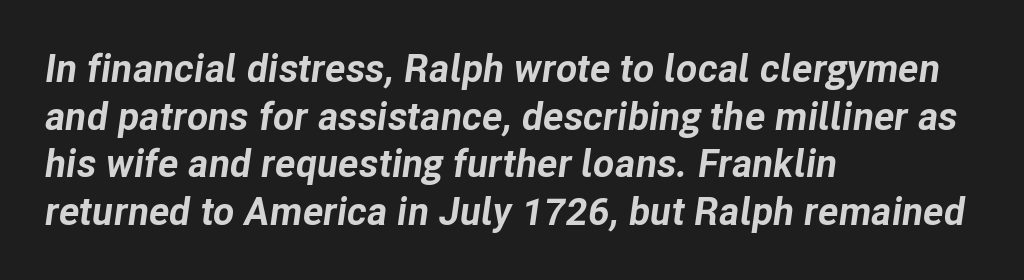
Caption: multi-line text, flush left, ragged right. Does the lettering tilt? It does — this is italic. What weight is shown? A full bold with thick strokes. Proportional: the letters do not fall into vertical columns.
